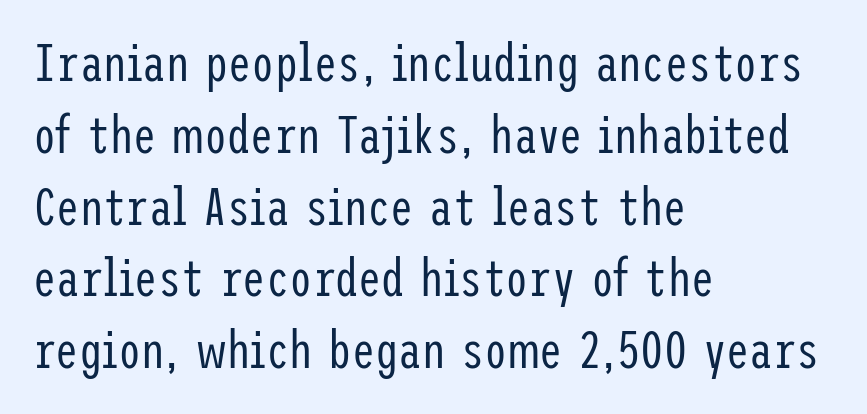
{"serif": "no", "italic": "no", "bold": "no", "weight": "regular", "width": "condensed", "stroke_contrast": "low", "x_height": "medium", "underline": "no", "align": "left", "line_spacing": "normal", "line_spacing_ratio": 1.38, "letter_spacing": "normal", "letter_spacing_em": 0.0, "glyph_px": 52}
